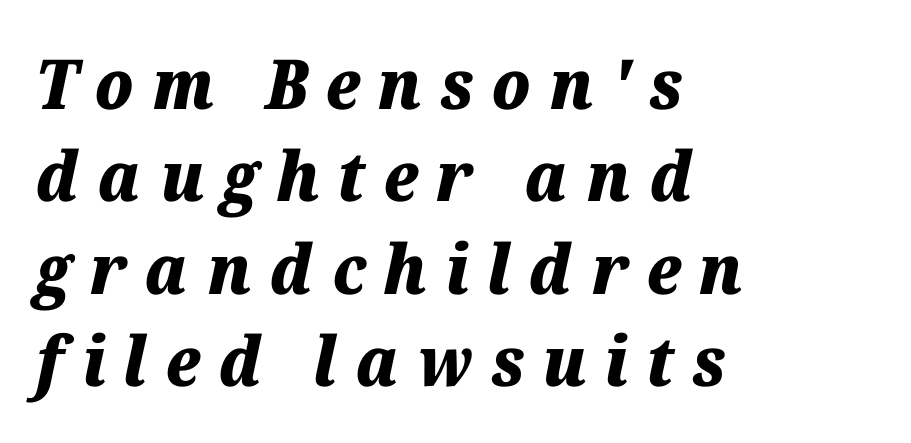
Q: Is the text bold? A: Yes.
Q: Is the text italic (slanted)? A: Yes, it leans right by about 12 degrees.
Q: Is the text underlined? A: No.
Q: How is the paragraph aligned? A: Left-aligned.
Q: Is the spacing between letters normal or unusually wide? A: Unusually wide.
Q: Is the spacing between lines tight, normal or loose? A: Normal.
Q: Width (condensed, normal, or wide)? A: Normal.
Q: Stroke contrast? A: Medium.
Q: x-height? A: Medium.
Q: Monospaced? A: No.
